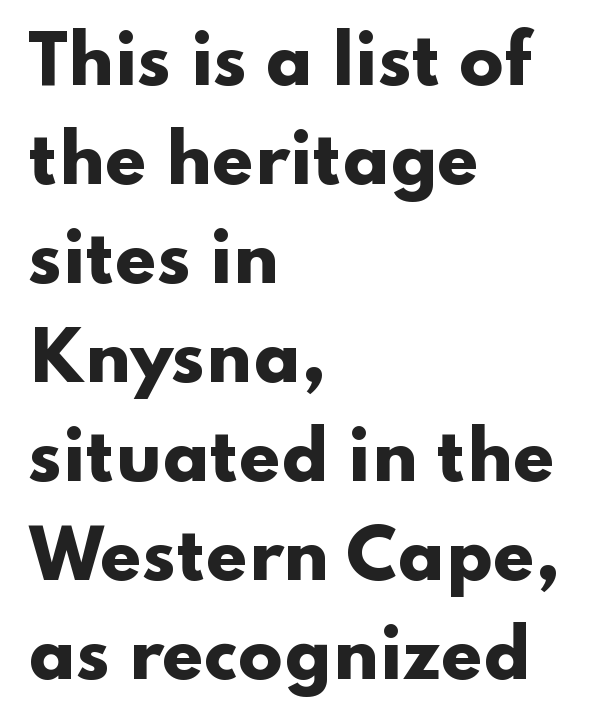
The image shows 66 px heavy, wide sans-serif type, upright; set left-aligned, normal line spacing (1.5x), normal letter spacing, not underlined; low stroke contrast and a small x-height.
